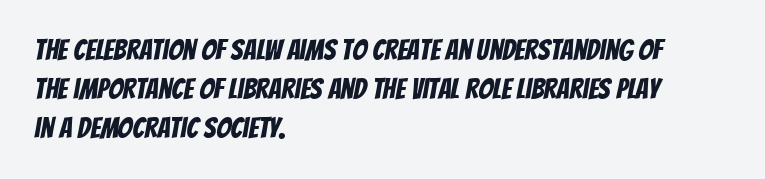
{"serif": "no", "width": "condensed", "stroke_contrast": "low", "x_height": "large", "monospaced": "no", "underline": "no", "align": "left", "line_spacing": "normal", "line_spacing_ratio": 1.35, "letter_spacing": "normal", "letter_spacing_em": 0.0, "glyph_px": 29}
